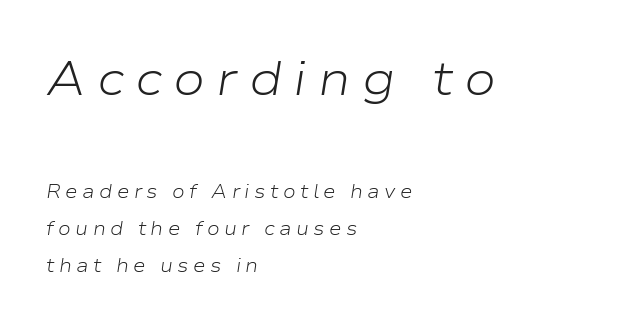
{"italic": "yes", "lean": "right", "slant_degrees": 9, "bold": "no", "weight": "light", "width": "wide", "stroke_contrast": "low", "x_height": "medium", "monospaced": "no", "underline": "no", "align": "left", "line_spacing": "loose", "line_spacing_ratio": 1.95, "letter_spacing": "wide", "letter_spacing_em": 0.23, "larger_block": "first", "size_ratio": 2.53, "glyph_px": 48}
